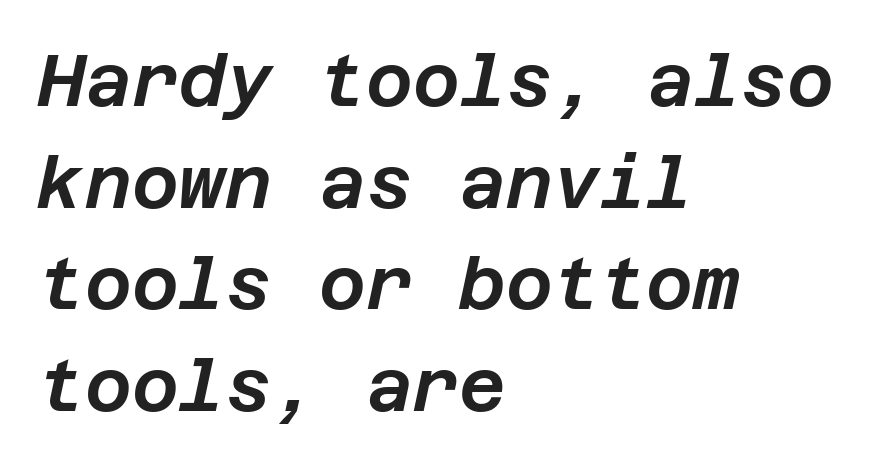
Does the lettering tilt? It does — this is italic. The gap between lines stays unmarked. There is no visible air inserted between adjacent glyphs. The vertical gap from one line to the next is medium.
